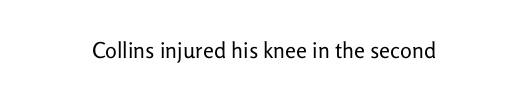
The image shows 22 px text type, upright; set normal letter spacing, not underlined.
